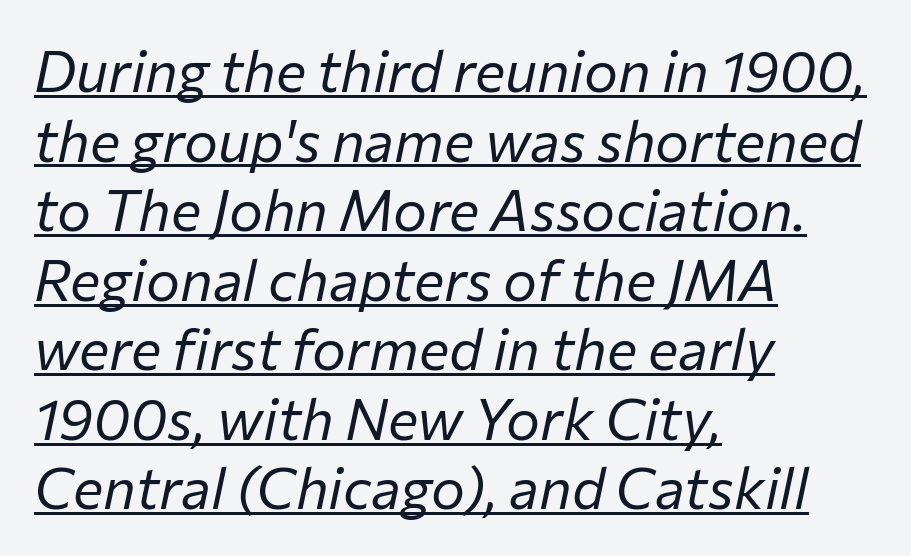
These characters rest on top of a visible drawn line. Here the designer chose a conventional face with non-uniform glyph widths. Emphasis-style slanted type is in use. This is not heavy type; no bold has been used. Here the glyphs are tracked normally, forming tight word shapes.
